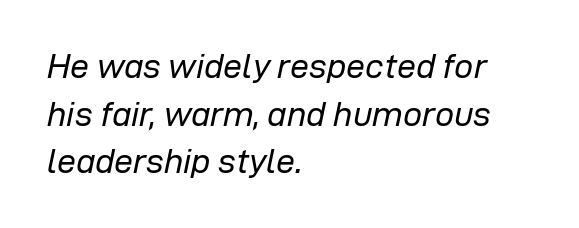
The image shows 34 px regular-weight type, italic (leaning right); set left-aligned, normal line spacing (1.4x), normal letter spacing, not underlined; low stroke contrast and a medium x-height.
